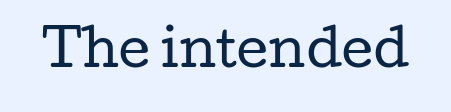
Q: Is the text bold? A: No.
Q: Is the text italic (slanted)? A: No, it is upright.
Q: Is the typeface a serif or a sans-serif typeface? A: Serif.
Q: Is the text underlined? A: No.
Q: Is the spacing between letters normal or unusually wide? A: Normal.
Q: Width (condensed, normal, or wide)? A: Wide.
Q: Stroke contrast? A: Low.
Q: x-height? A: Medium.
Q: Monospaced? A: No.
